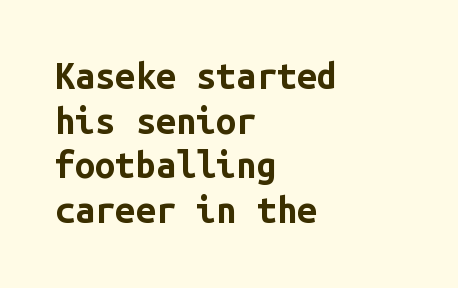
If you drew a ruler down the left edge, every line would touch it. Unmarked baselines from the first word to the last. A roman cut, with each character standing at attention. A full-strength bold gives these letters their thick strokes. Think of a typewriter: that constant character pitch is what you see here. Caption: standard tracking, unaltered.
